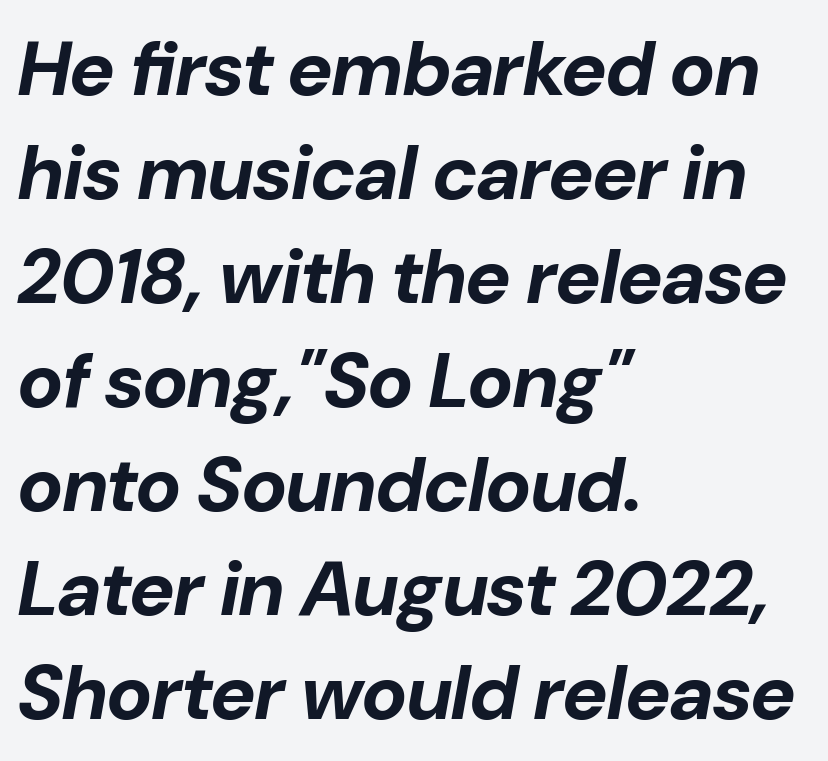
The image shows 77 px bold type, italic (leaning right); set left-aligned, normal line spacing (1.35x), normal letter spacing, not underlined; low stroke contrast and a medium x-height.
